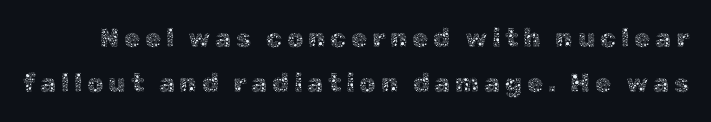
This sample uses an upright cut, with every glyph sitting square on the baseline. Summary of weight: not heavy and not bold. A bare baseline throughout the passage.
